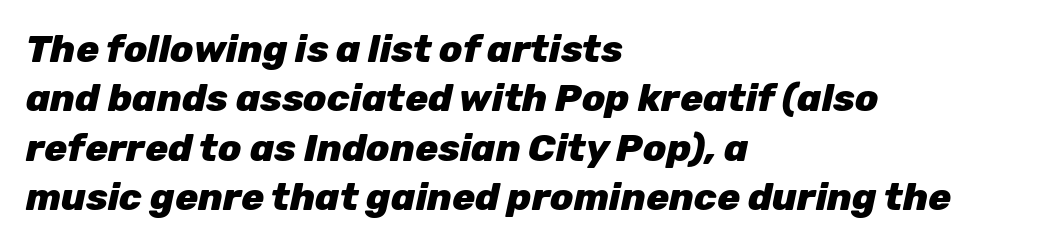
The image shows 38 px heavy type, italic (leaning right); set left-aligned, normal line spacing (1.3x), normal letter spacing, not underlined; low stroke contrast and a medium x-height.
